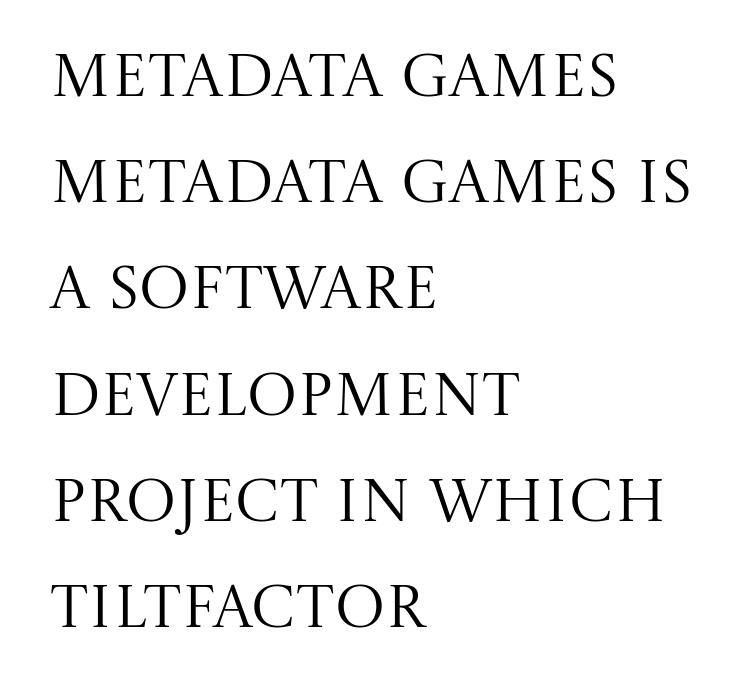
Quick note: not italic, upright. What stands out about the letter spacing? Nothing — it is the standard amount. Rule under the text: the space is simply empty. The face used here is proportionally spaced, like ordinary book or web type. Horizontal alignment here is leftward, the default for most running prose.
